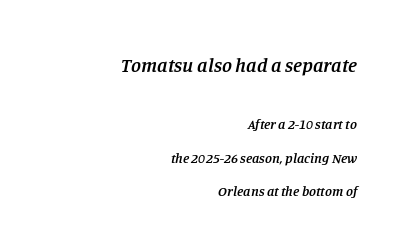
Q: Is the text bold? A: Semi-bold.
Q: Is the text italic (slanted)? A: Yes, it leans right by about 11 degrees.
Q: Is the text underlined? A: No.
Q: How is the paragraph aligned? A: Right-aligned.
Q: Is the spacing between letters normal or unusually wide? A: Normal.
Q: Is the spacing between lines tight, normal or loose? A: Loose.
Q: Which block of text is set in a larger size, the first (top) or the second (bottom)? A: The first (top) one.
